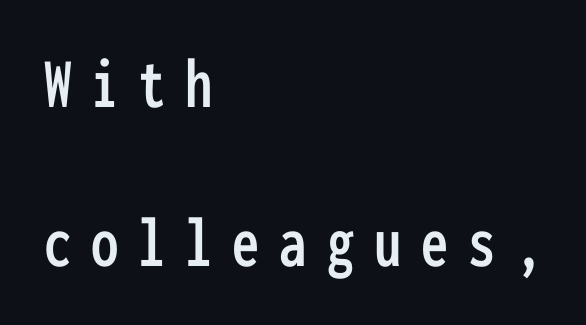
Q: Is the text italic (slanted)? A: No, it is upright.
Q: Is the typeface a serif or a sans-serif typeface? A: Sans-serif.
Q: Is the text underlined? A: No.
Q: How is the paragraph aligned? A: Left-aligned.
Q: Is the spacing between letters normal or unusually wide? A: Unusually wide.
Q: Is the spacing between lines tight, normal or loose? A: Loose.
Q: Width (condensed, normal, or wide)? A: Condensed.
Q: Stroke contrast? A: Low.
Q: x-height? A: Medium.
Q: Monospaced? A: Yes.
